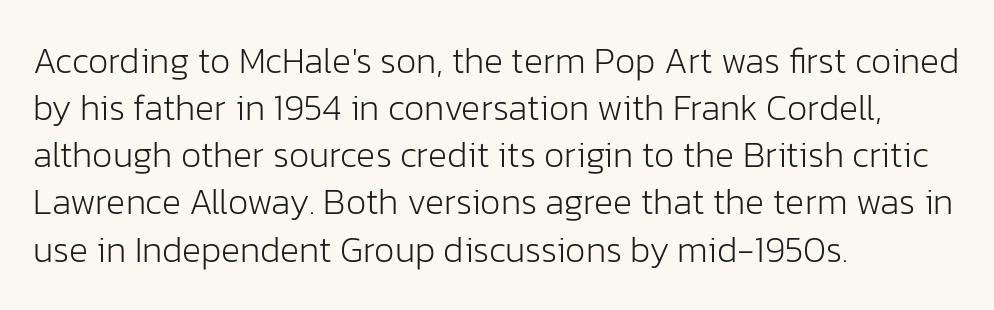
The image shows 36 px light sans-serif type, upright; set left-aligned, normal line spacing (1.31x), normal letter spacing, not underlined; low stroke contrast and a medium x-height.
